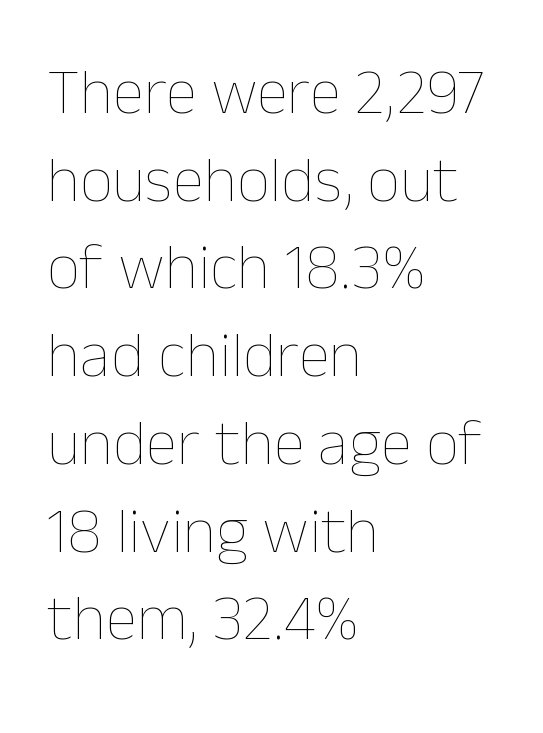
Letter spacing: default. The passage shown is not bold in any degree. The typography opts for an upright posture over an oblique one. The specimen omits any rule beneath the text block's lines. Regular leading. If you drew a ruler down the left edge, every line would touch it.
